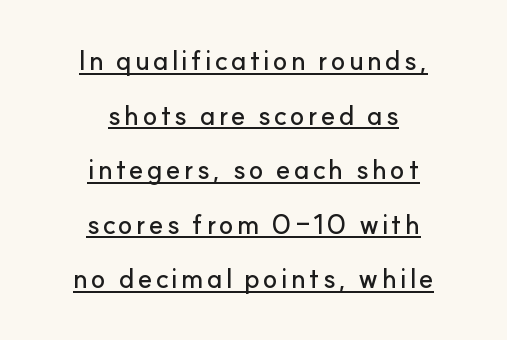
Q: Is the text italic (slanted)? A: No, it is upright.
Q: Is the text underlined? A: Yes.
Q: How is the paragraph aligned? A: Centered.
Q: Is the spacing between lines tight, normal or loose? A: Loose.
